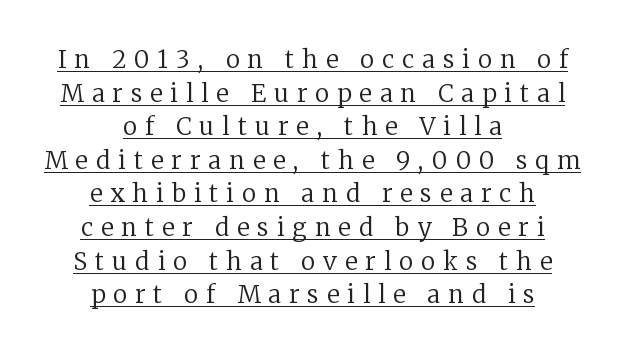
Q: Is the text bold? A: No.
Q: Is the text italic (slanted)? A: No, it is upright.
Q: Is the text underlined? A: Yes.
Q: How is the paragraph aligned? A: Centered.
Q: Is the spacing between letters normal or unusually wide? A: Unusually wide.
Q: Is the spacing between lines tight, normal or loose? A: Normal.
